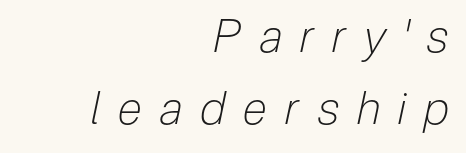
Reading down the column, the eye jumps a familiar distance to each next line. Tall strokes in this sample are angled rather than plumb. This sample uses expanded letter spacing, leaving extra air between glyphs. Unmarked baselines from the first word to the last.
